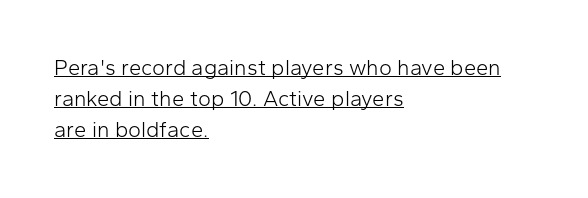
The image shows 22 px text type, upright; set left-aligned, normal line spacing (1.41x), normal letter spacing, underlined.
